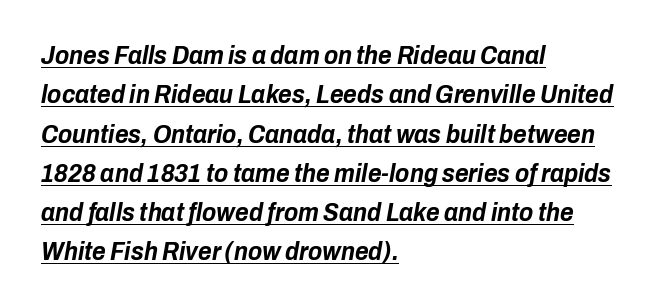
Q: Is the text bold? A: Yes.
Q: Is the text italic (slanted)? A: Yes, it leans right by about 10 degrees.
Q: Is the text underlined? A: Yes.
Q: How is the paragraph aligned? A: Left-aligned.
Q: Is the spacing between letters normal or unusually wide? A: Normal.
Q: Is the spacing between lines tight, normal or loose? A: Normal.
